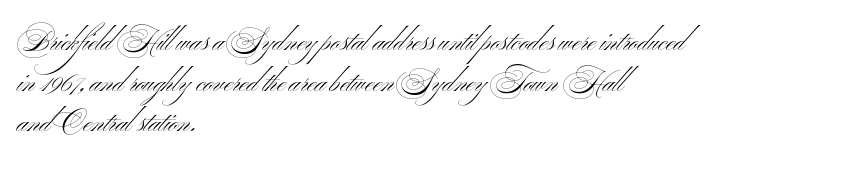
The glyphs in this specimen are sans serif. The line texture is even and compact thanks to regular tracking. This sample has the flowing, uneven cadence of proportional lettering.
